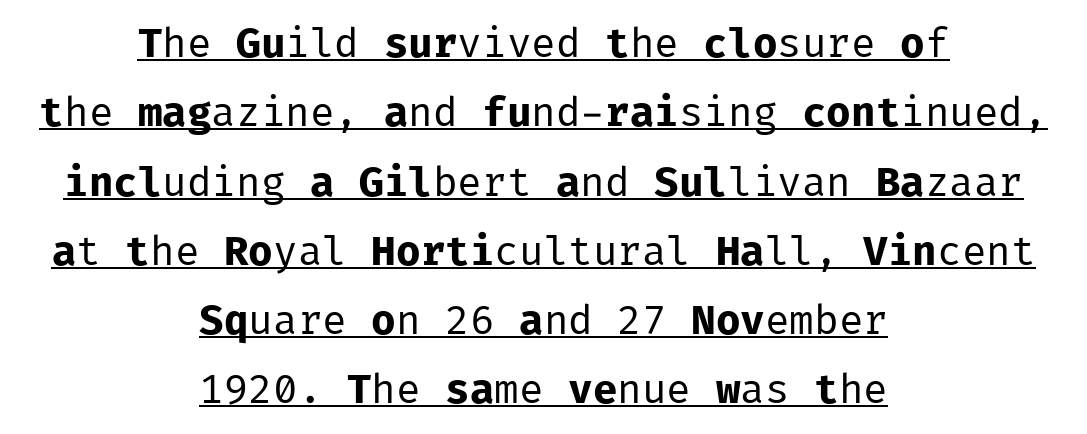
The gaps between neighbouring characters are ordinary and unremarkable. A normal amount of white space separates one row of letters from the next. These lines are composed in type without serifs. The setting favours the middle, as headings and verse often do. Students, observe the line beneath the letters — that is underlining. Every character here occupies the same horizontal width, giving the sample a typewriter-like rhythm.
